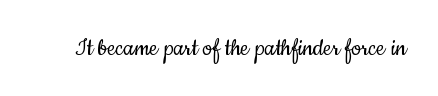
Stems and bowls with no extra thickness — not bold. Stroke terminals: plain, sans-serif. Character widths vary here, with narrow letters taking less room than wide ones. The horizontal fit of the characters is conventional and even. Descenders hang freely into open space.
